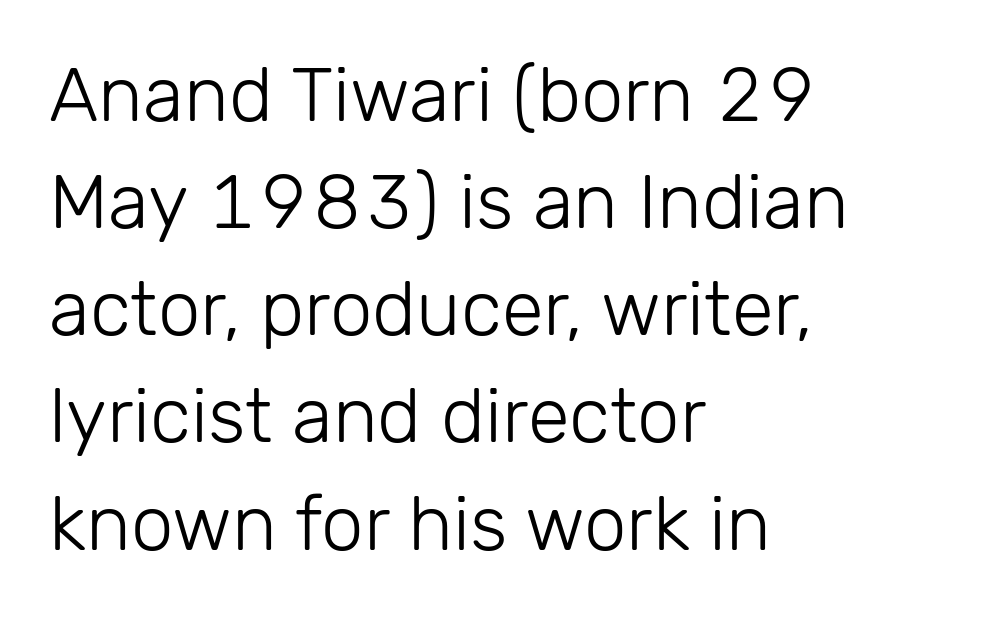
Q: Is the text bold? A: No.
Q: Is the text italic (slanted)? A: No, it is upright.
Q: Is the typeface a serif or a sans-serif typeface? A: Sans-serif.
Q: Is the text underlined? A: No.
Q: How is the paragraph aligned? A: Left-aligned.
Q: Is the spacing between letters normal or unusually wide? A: Normal.
Q: Is the spacing between lines tight, normal or loose? A: Normal.
Q: Width (condensed, normal, or wide)? A: Normal.
Q: Stroke contrast? A: Low.
Q: x-height? A: Medium.
Q: Monospaced? A: No.
